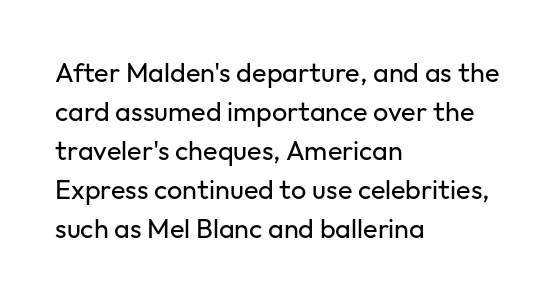
Q: Is the text bold? A: No.
Q: Is the text italic (slanted)? A: No, it is upright.
Q: Is the text underlined? A: No.
Q: How is the paragraph aligned? A: Left-aligned.
Q: Is the spacing between letters normal or unusually wide? A: Normal.
Q: Is the spacing between lines tight, normal or loose? A: Normal.
